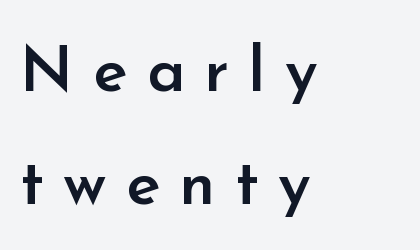
{"serif": "no", "italic": "no", "bold": "semi", "weight": "semibold", "width": "normal", "stroke_contrast": "low", "x_height": "small", "monospaced": "no", "underline": "no", "align": "left", "line_spacing_ratio": 1.76, "letter_spacing": "wide", "letter_spacing_em": 0.3, "glyph_px": 64}
